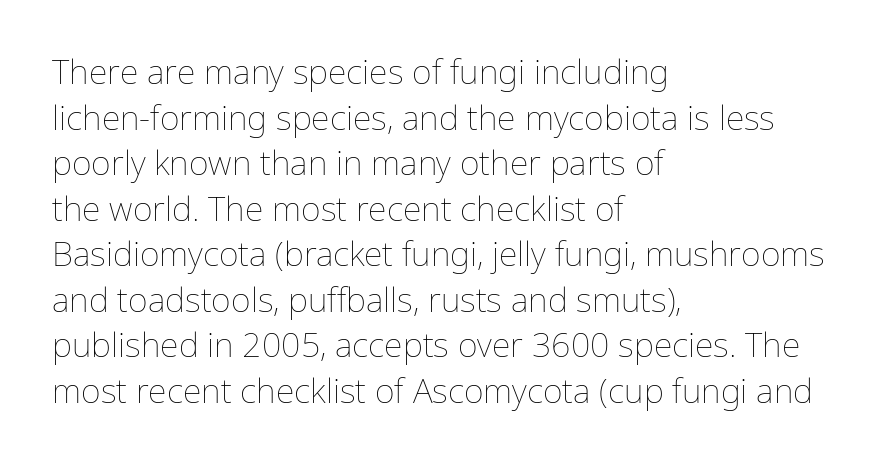
Q: Is the text bold? A: No.
Q: Is the text italic (slanted)? A: No, it is upright.
Q: Is the text underlined? A: No.
Q: How is the paragraph aligned? A: Left-aligned.
Q: Is the spacing between letters normal or unusually wide? A: Normal.
Q: Is the spacing between lines tight, normal or loose? A: Normal.
Q: Width (condensed, normal, or wide)? A: Normal.
Q: Stroke contrast? A: Low.
Q: x-height? A: Medium.
Q: Monospaced? A: No.
